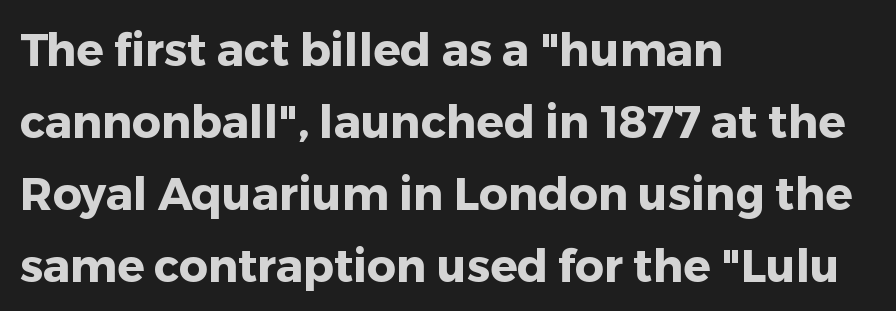
Look at the tracking — it's just the regular setting, nothing added. The space directly below the letters is spotless. The typeface chosen for these lines omits serifs. Here the designer chose a conventional face with non-uniform glyph widths. The letters stand straight up with perfectly vertical stems. If you measured baseline to baseline, you'd find a middling distance.
